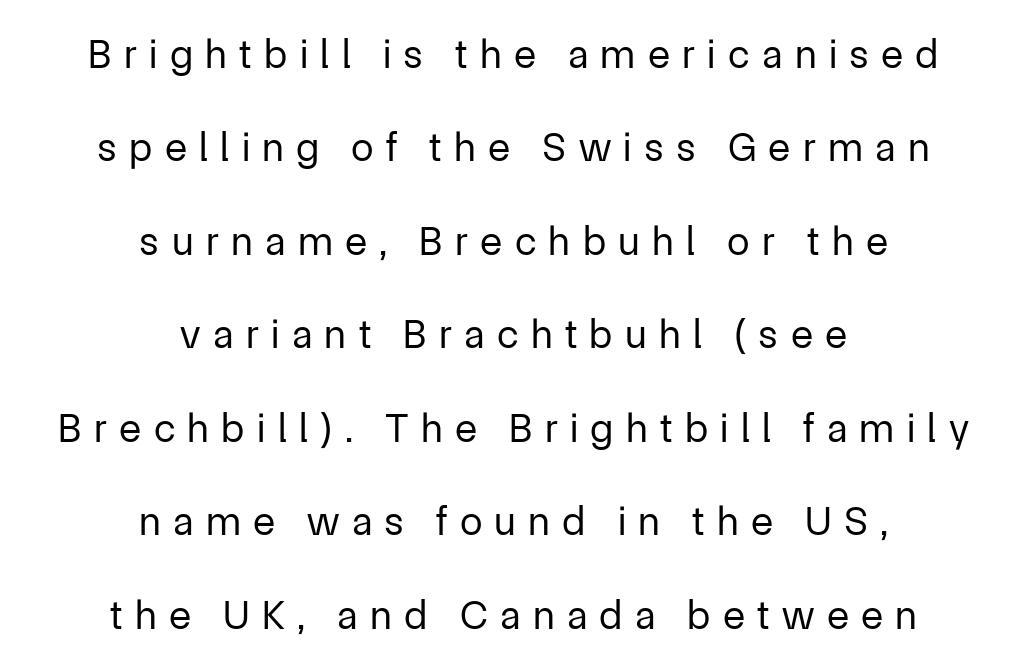
Line spacing here is loose. Stems and bowls with no extra thickness — not bold. You could not count columns in this text — the font is proportionally spaced. Classification — sans serif.
